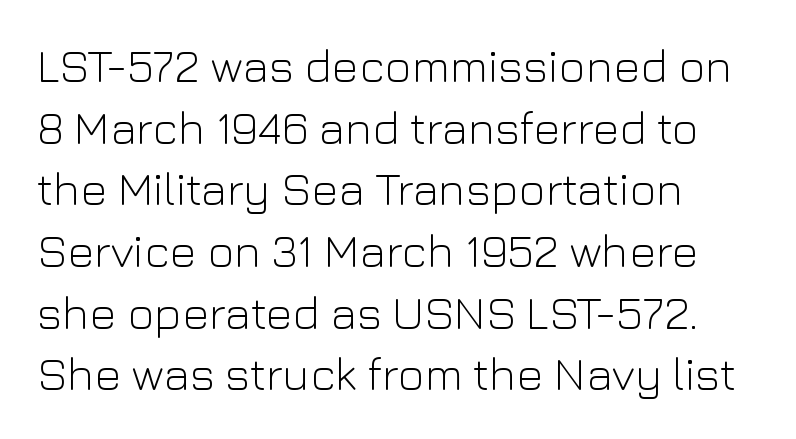
Check under the words: just untouched page. What's the leading like? Ordinary, nothing unusual. Weight class: somewhere from thin through regular. Line starts are locked; line ends wander. The lettering holds an erect, upright posture throughout. The gaps between neighbouring characters are ordinary and unremarkable.
